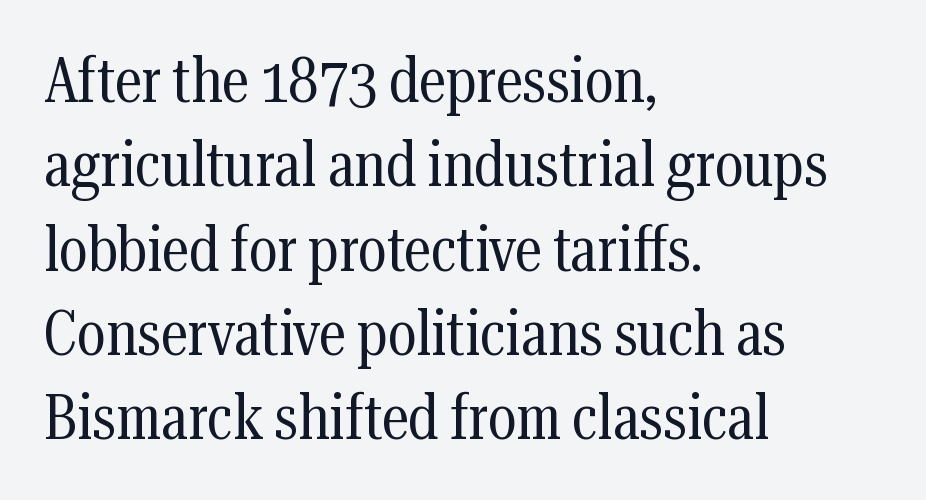
{"serif": "yes", "italic": "no", "bold": "no", "weight": "regular", "width": "condensed", "stroke_contrast": "medium", "x_height": "medium", "monospaced": "no", "underline": "no", "align": "left", "line_spacing": "normal", "line_spacing_ratio": 1.36, "letter_spacing": "normal", "letter_spacing_em": 0.0, "glyph_px": 62}
